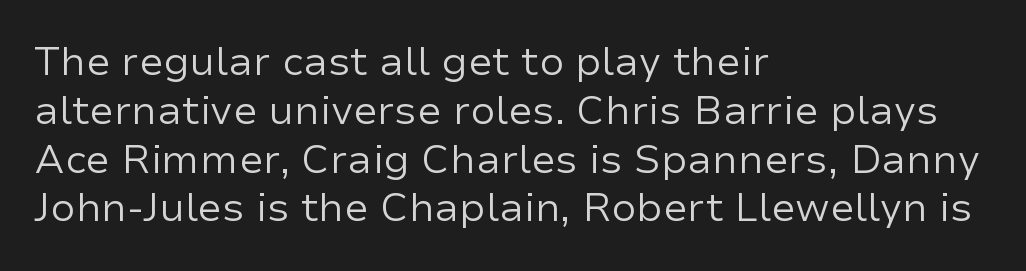
{"serif": "no", "italic": "no", "bold": "no", "weight": "regular", "width": "normal", "stroke_contrast": "low", "x_height": "medium", "monospaced": "no", "underline": "no", "align": "left", "line_spacing_ratio": 1.22, "letter_spacing": "normal", "letter_spacing_em": 0.0, "glyph_px": 40}
